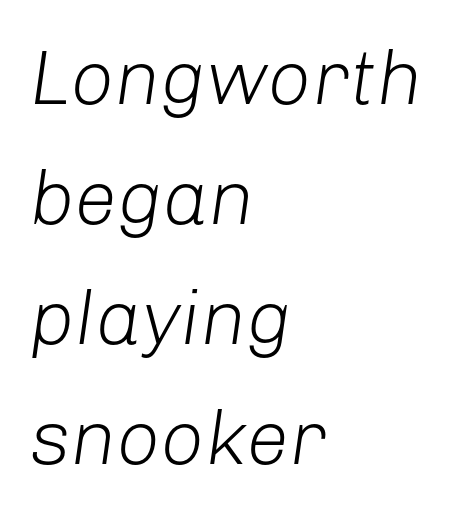
Q: Is the text bold? A: No.
Q: Is the text italic (slanted)? A: Yes, it leans right by about 8 degrees.
Q: Is the text underlined? A: No.
Q: How is the paragraph aligned? A: Left-aligned.
Q: Is the spacing between letters normal or unusually wide? A: Normal.
Q: Is the spacing between lines tight, normal or loose? A: Normal.
Q: Width (condensed, normal, or wide)? A: Normal.
Q: Stroke contrast? A: Low.
Q: x-height? A: Medium.
Q: Monospaced? A: No.
